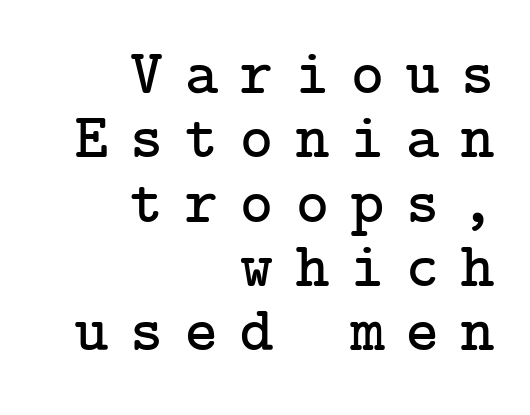
The image shows 63 px serif type, upright; set right-aligned, tight line spacing (1.02x), unusually wide letter spacing (+0.35 em), not underlined; low stroke contrast and a medium x-height.
